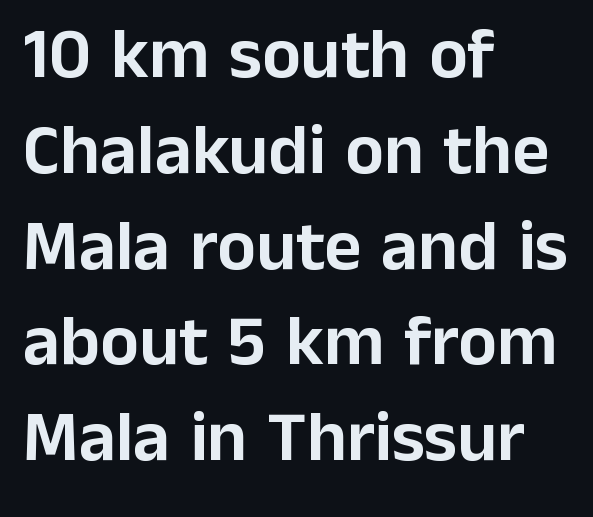
The letters stand straight up with perfectly vertical stems. Note the varied advance widths — an 'i' is clearly narrower than an 'm'. Left-aligned paragraph, ragged on the right. In terms of letterspacing, this is plain default setting. Successive baselines arrive at the customary interval. Clear beneath every line of the passage.
